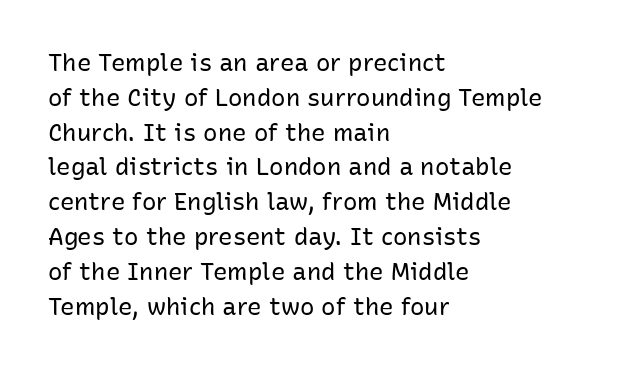
{"italic": "no", "bold": "no", "underline": "no", "align": "left", "line_spacing": "normal", "line_spacing_ratio": 1.45, "letter_spacing": "normal", "letter_spacing_em": 0.0, "glyph_px": 24}
